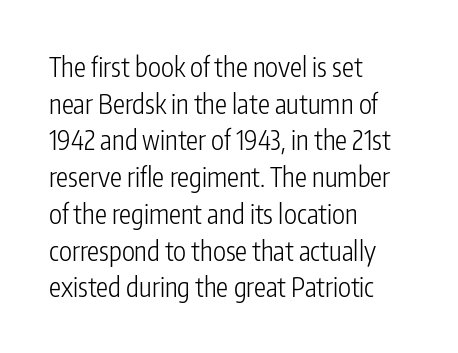
The image shows 27 px text type, upright; set left-aligned, normal line spacing (1.36x), normal letter spacing, not underlined.
